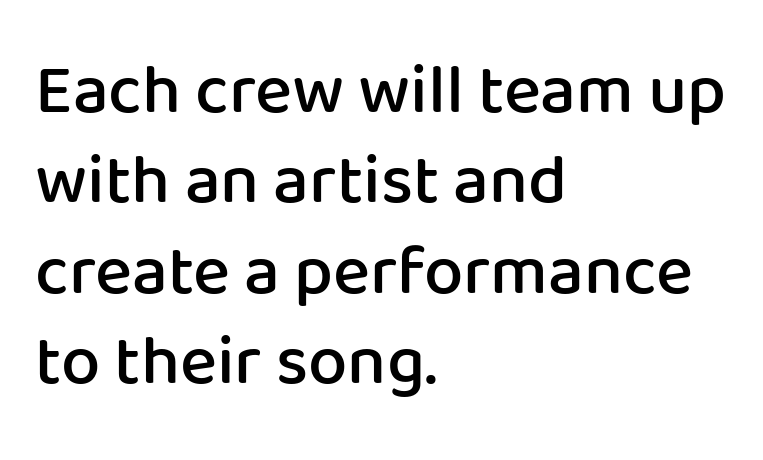
Leading: standard. The axis of the letterforms is exactly vertical. Observe the absence of serifs on each vertical stroke in this sample. The characters look somewhat weighty, a semibold short of true bold. Note the varied advance widths — an 'i' is clearly narrower than an 'm'.
